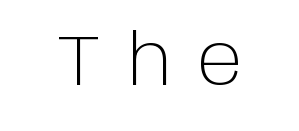
Q: Is the text bold? A: No.
Q: Is the text italic (slanted)? A: No, it is upright.
Q: Is the typeface a serif or a sans-serif typeface? A: Sans-serif.
Q: Is the text underlined? A: No.
Q: Is the spacing between letters normal or unusually wide? A: Unusually wide.
Q: Width (condensed, normal, or wide)? A: Normal.
Q: Stroke contrast? A: Low.
Q: x-height? A: Large.
Q: Monospaced? A: No.
